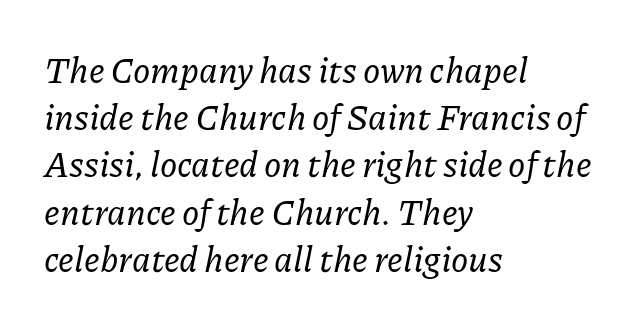
The image shows 35 px serif type, italic (leaning right); set left-aligned, normal line spacing (1.35x), normal letter spacing, not underlined; low stroke contrast and a medium x-height.
